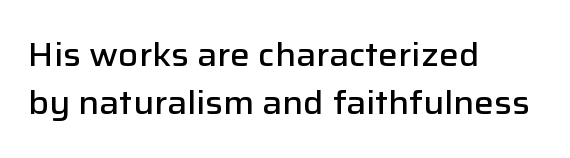
Q: Is the text bold? A: Semi-bold.
Q: Is the text italic (slanted)? A: No, it is upright.
Q: Is the typeface a serif or a sans-serif typeface? A: Sans-serif.
Q: Is the text underlined? A: No.
Q: How is the paragraph aligned? A: Left-aligned.
Q: Is the spacing between letters normal or unusually wide? A: Normal.
Q: Is the spacing between lines tight, normal or loose? A: Normal.
Q: Width (condensed, normal, or wide)? A: Normal.
Q: Stroke contrast? A: Low.
Q: x-height? A: Medium.
Q: Monospaced? A: No.
